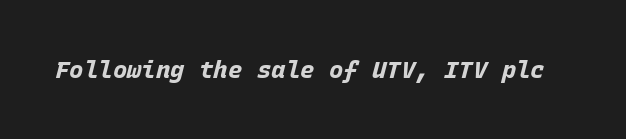
The image shows 24 px bold type, italic (leaning right); set normal letter spacing, not underlined.
